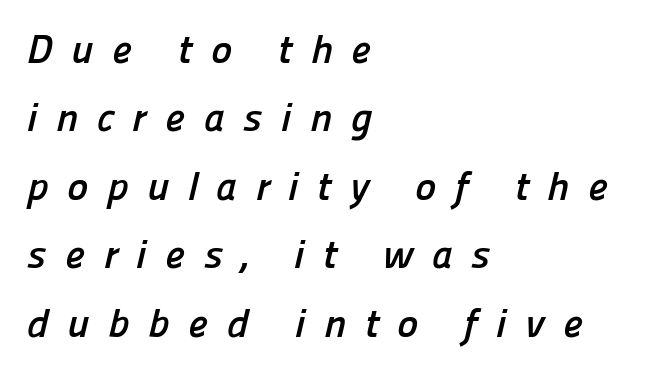
The image shows 40 px semibold sans-serif type; set left-aligned, line spacing 1.71x, unusually wide letter spacing (+0.46 em), not underlined; low stroke contrast and a medium x-height.
